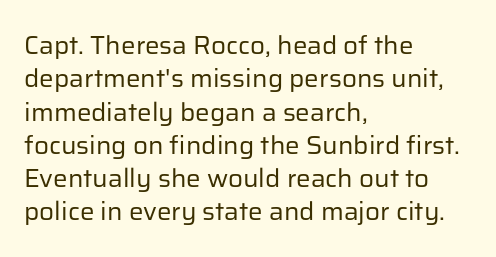
Q: Is the text bold? A: No.
Q: Is the text italic (slanted)? A: No, it is upright.
Q: Is the text underlined? A: No.
Q: How is the paragraph aligned? A: Left-aligned.
Q: Is the spacing between letters normal or unusually wide? A: Normal.
Q: Is the spacing between lines tight, normal or loose? A: Normal.
